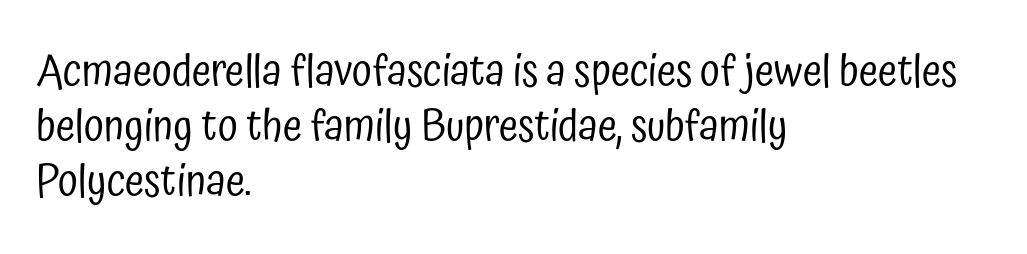
Q: Is the text bold? A: No.
Q: Is the text italic (slanted)? A: No, it is upright.
Q: Is the typeface a serif or a sans-serif typeface? A: Sans-serif.
Q: Is the text underlined? A: No.
Q: How is the paragraph aligned? A: Left-aligned.
Q: Is the spacing between letters normal or unusually wide? A: Normal.
Q: Is the spacing between lines tight, normal or loose? A: Normal.
Q: Width (condensed, normal, or wide)? A: Condensed.
Q: Stroke contrast? A: Low.
Q: x-height? A: Medium.
Q: Monospaced? A: No.
